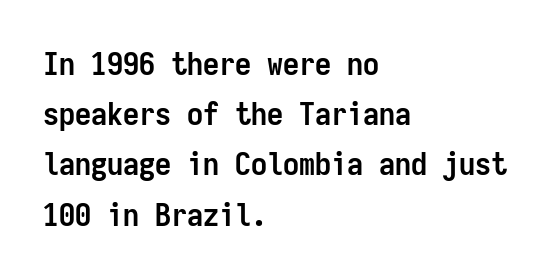
The image shows 32 px semibold, condensed sans-serif type, upright, monospaced; set left-aligned, normal line spacing (1.57x), normal letter spacing, not underlined; low stroke contrast and a medium x-height.
